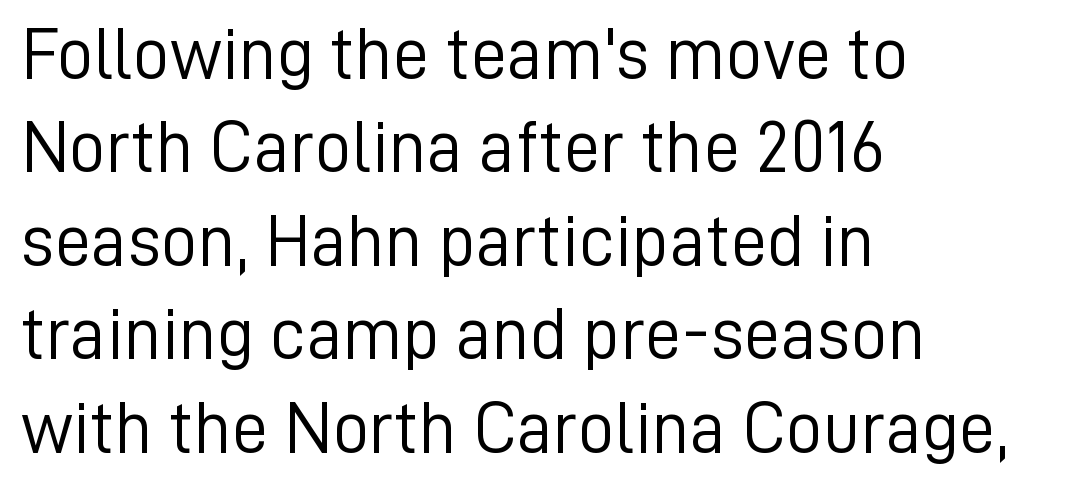
The image shows 73 px light sans-serif type, upright; set left-aligned, normal line spacing (1.28x), normal letter spacing, not underlined; low stroke contrast and a medium x-height.
